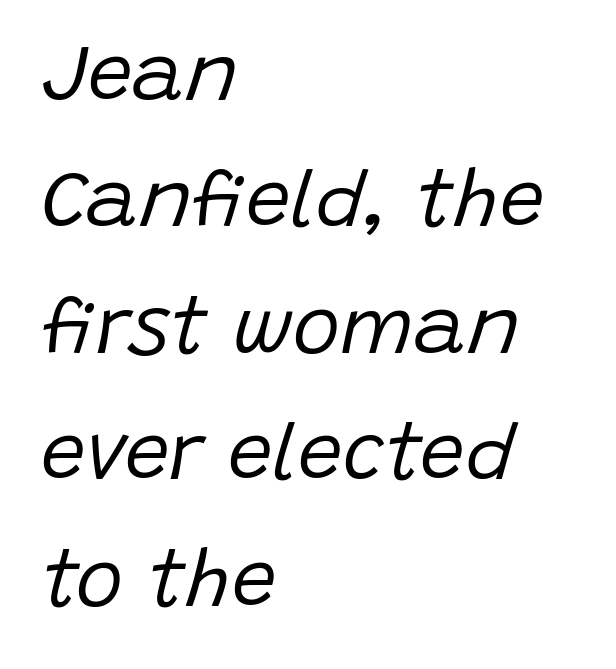
{"italic": "yes", "lean": "right", "slant_degrees": 15, "bold": "no", "weight": "regular", "width": "normal", "stroke_contrast": "low", "x_height": "large", "monospaced": "no", "underline": "no", "align": "left", "line_spacing": "normal", "line_spacing_ratio": 1.58, "letter_spacing": "normal", "letter_spacing_em": 0.0, "glyph_px": 80}
